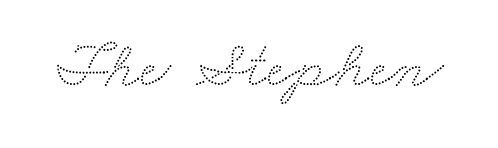
Q: Is the text underlined? A: No.
Q: Is the spacing between letters normal or unusually wide? A: Normal.
Q: Width (condensed, normal, or wide)? A: Wide.
Q: Stroke contrast? A: Low.
Q: x-height? A: Small.
Q: Monospaced? A: No.
